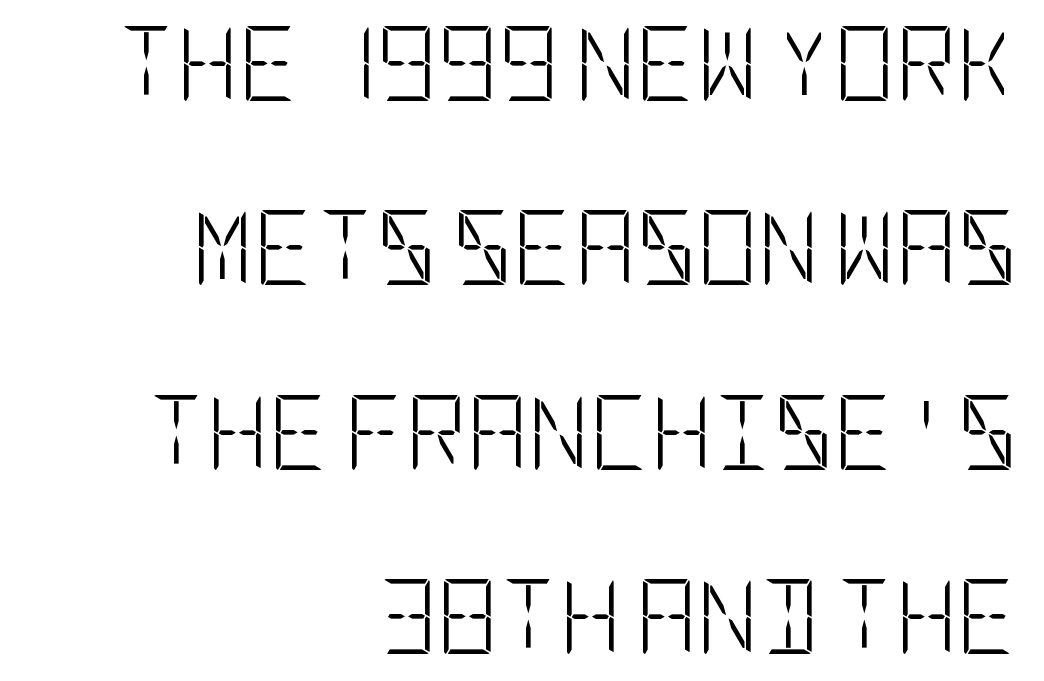
If you drew a ruler down the right edge, every line would touch it. If you drew a line through each stem, it would be perfectly vertical. A quiet, ordinary-to-light weight characterises the typeface. The area under the type is left untouched. The type is set solid horizontally, with unmodified tracking. No feet cap the strokes, marking this as sans-serif type.
